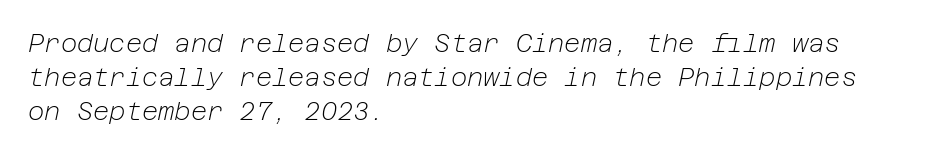
{"italic": "yes", "lean": "right", "slant_degrees": 12, "bold": "no", "underline": "no", "align": "left", "line_spacing": "normal", "line_spacing_ratio": 1.37, "letter_spacing": "normal", "letter_spacing_em": 0.0, "glyph_px": 25}
